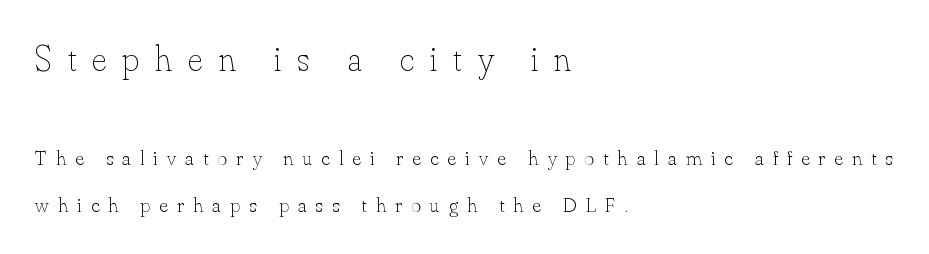
Q: Is the text bold? A: No.
Q: Is the text italic (slanted)? A: No, it is upright.
Q: Is the text underlined? A: No.
Q: How is the paragraph aligned? A: Left-aligned.
Q: Is the spacing between letters normal or unusually wide? A: Unusually wide.
Q: Is the spacing between lines tight, normal or loose? A: Loose.
Q: Which block of text is set in a larger size, the first (top) or the second (bottom)? A: The first (top) one.
Q: Width (condensed, normal, or wide)? A: Normal.
Q: Stroke contrast? A: Low.
Q: x-height? A: Small.
Q: Monospaced? A: No.
